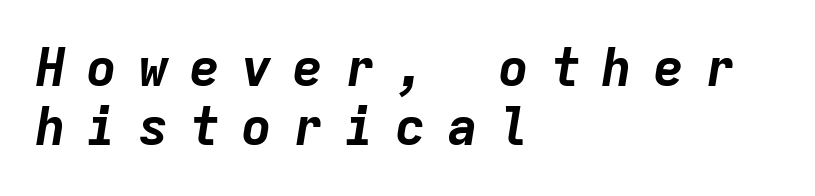
The image shows 52 px bold type, italic (leaning right), monospaced; set left-aligned, tight line spacing (1.14x), unusually wide letter spacing (+0.39 em), not underlined; low stroke contrast and a medium x-height.
